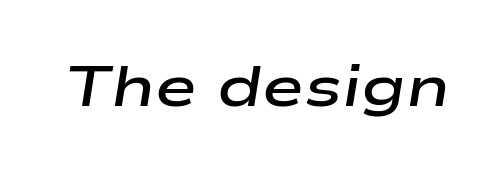
Q: Is the text bold? A: Semi-bold.
Q: Is the text italic (slanted)? A: Yes, it leans right by about 9 degrees.
Q: Is the text underlined? A: No.
Q: Is the spacing between letters normal or unusually wide? A: Normal.
Q: Width (condensed, normal, or wide)? A: Wide.
Q: Stroke contrast? A: Low.
Q: x-height? A: Medium.
Q: Monospaced? A: No.
